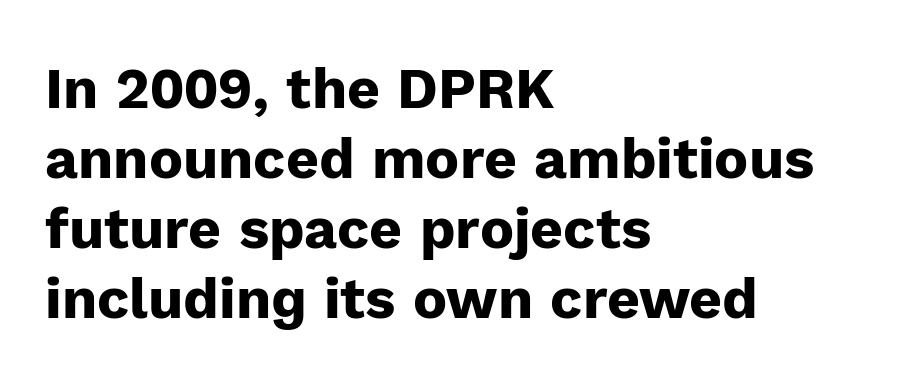
{"serif": "no", "italic": "no", "bold": "yes", "weight": "heavy", "width": "normal", "stroke_contrast": "low", "x_height": "medium", "monospaced": "no", "underline": "no", "align": "left", "line_spacing_ratio": 1.23, "letter_spacing": "normal", "letter_spacing_em": 0.0, "glyph_px": 57}
